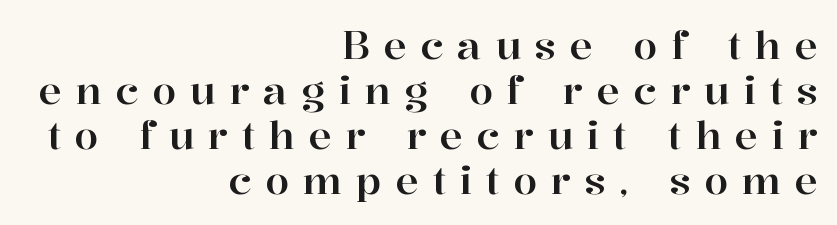
The image shows 38 px serif type, upright; set right-aligned, line spacing 1.18x, unusually wide letter spacing (+0.37 em), not underlined; high stroke contrast and a medium x-height.
